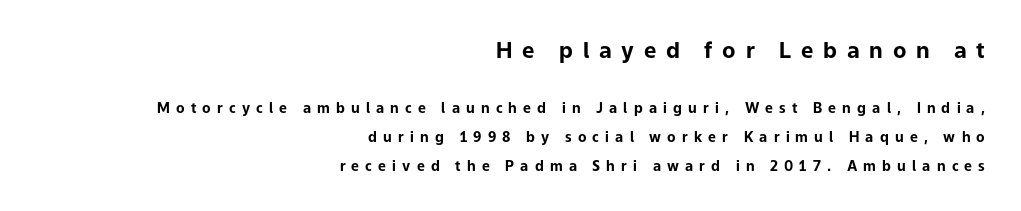
The image shows 22 px bold type, upright; set right-aligned, loose line spacing (2.06x), unusually wide letter spacing (+0.44 em), not underlined; the first (top) block is 1.57x larger.
